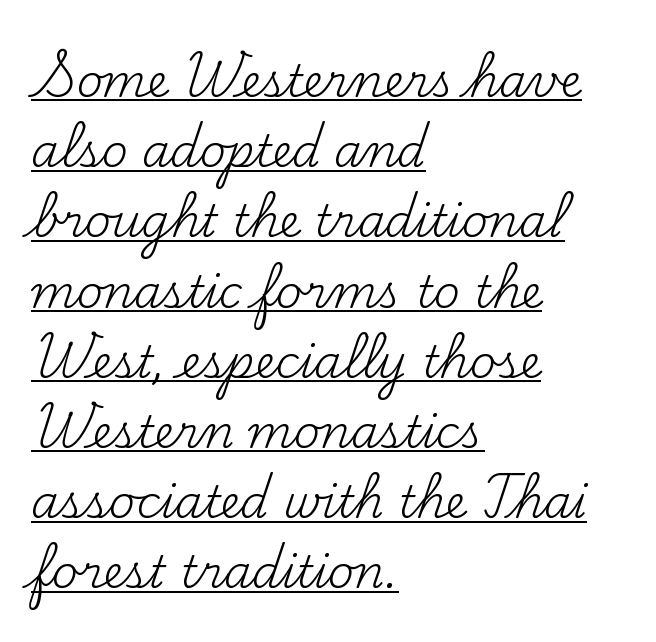
This sample has the flowing, uneven cadence of proportional lettering. There is no visible air inserted between adjacent glyphs. The space between consecutive lines is moderate. All the whitespace from short lines collects on the right. The passage shown is underscored from start to finish.
